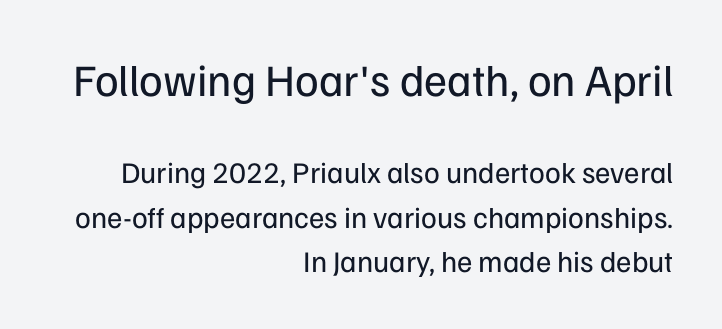
{"serif": "no", "italic": "no", "bold": "no", "weight": "regular", "width": "normal", "stroke_contrast": "low", "x_height": "medium", "monospaced": "no", "underline": "no", "align": "right", "line_spacing": "normal", "line_spacing_ratio": 1.49, "letter_spacing": "normal", "letter_spacing_em": 0.0, "larger_block": "first", "size_ratio": 1.5, "glyph_px": 45}
